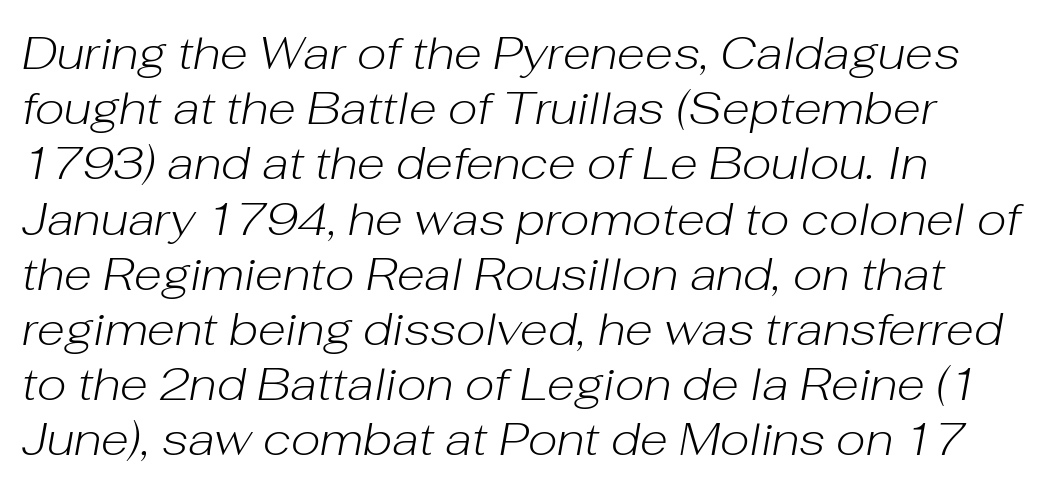
{"italic": "yes", "lean": "right", "slant_degrees": 10, "bold": "no", "weight": "light", "width": "normal", "stroke_contrast": "low", "x_height": "medium", "monospaced": "no", "underline": "no", "line_spacing_ratio": 1.2, "letter_spacing": "normal", "letter_spacing_em": 0.0, "glyph_px": 46}
